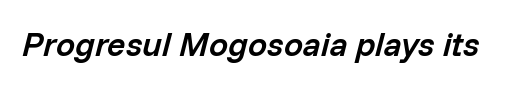
The image shows 34 px semibold type, italic (leaning right); set normal letter spacing, not underlined; low stroke contrast and a medium x-height.
